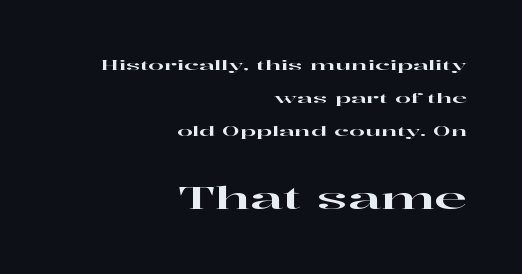
The image shows 30 px wide serif type, upright; set right-aligned, loose line spacing (2.34x), normal letter spacing, not underlined; the second (bottom) block is 2.14x larger; high stroke contrast and a medium x-height.
